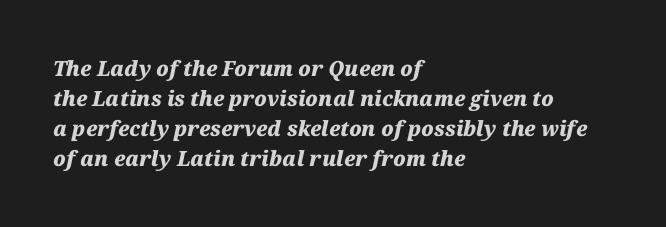
The image shows 21 px bold type, italic (leaning right); set left-aligned, normal line spacing (1.43x), normal letter spacing, not underlined.
